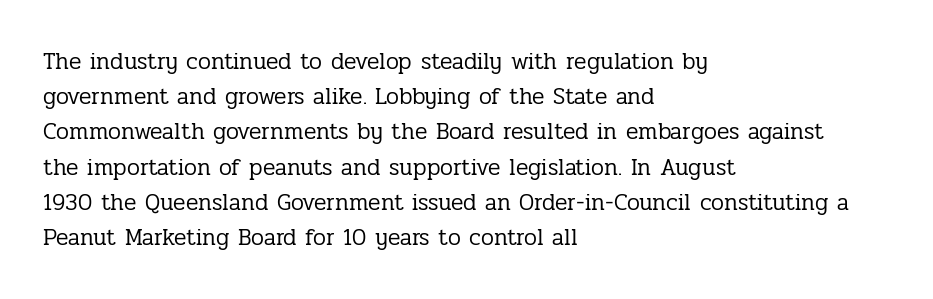
A typesetter would call this leading conventional body-copy spacing. Casual observation: everything's shoved over to the left. Counters stay open thanks to moderate or lighter strokes. The lettering stays uniformly vertical, giving the passage a roman look. No extra tracking has been applied to these lines. The gap between lines stays unmarked.
